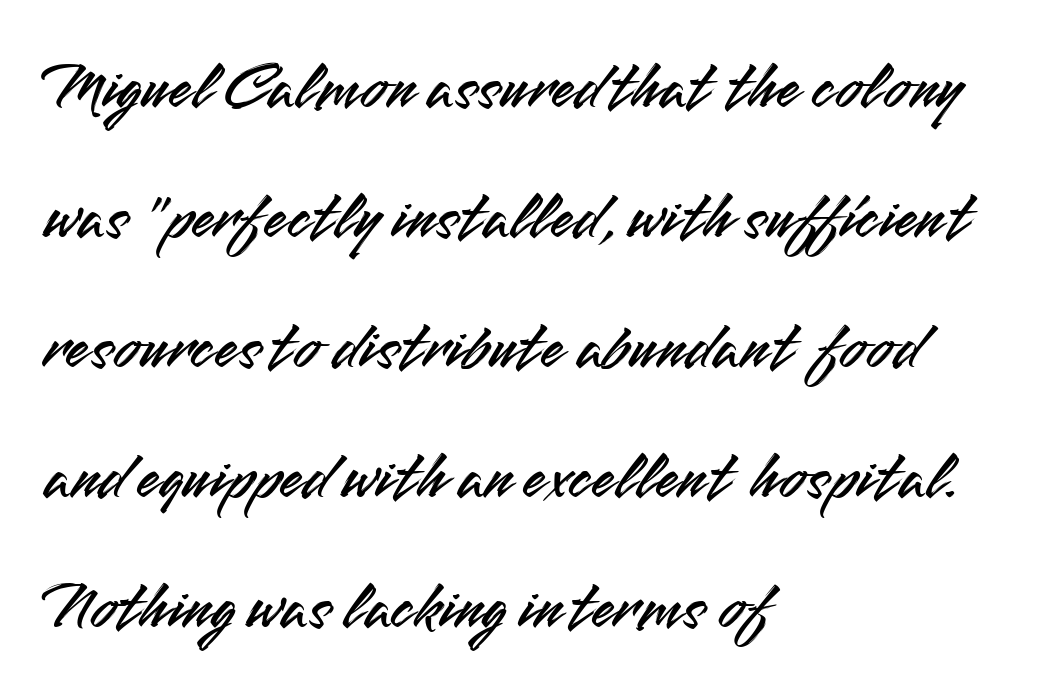
Q: Is the text italic (slanted)? A: Yes.
Q: Is the typeface a serif or a sans-serif typeface? A: Sans-serif.
Q: Is the text underlined? A: No.
Q: How is the paragraph aligned? A: Left-aligned.
Q: Is the spacing between letters normal or unusually wide? A: Normal.
Q: Is the spacing between lines tight, normal or loose? A: Loose.
Q: Width (condensed, normal, or wide)? A: Normal.
Q: Stroke contrast? A: Medium.
Q: x-height? A: Small.
Q: Monospaced? A: No.
